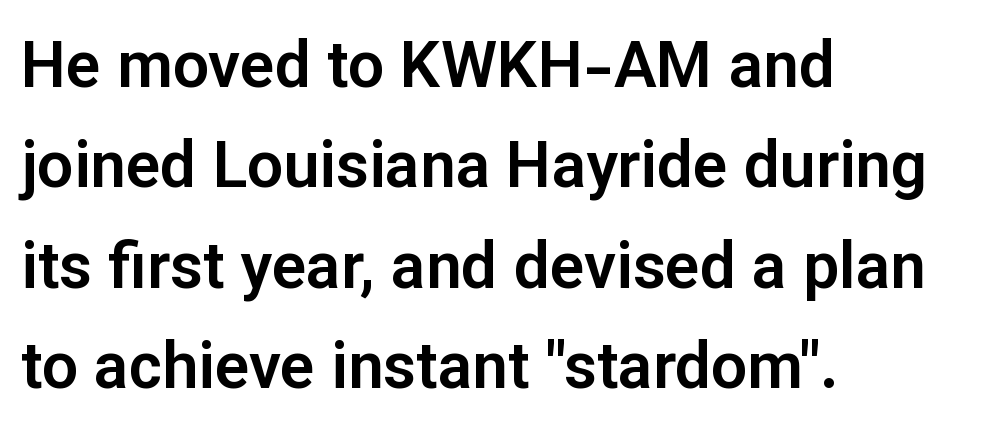
{"serif": "no", "italic": "no", "width": "normal", "stroke_contrast": "low", "x_height": "medium", "monospaced": "no", "underline": "no", "align": "left", "line_spacing": "normal", "line_spacing_ratio": 1.57, "letter_spacing": "normal", "letter_spacing_em": 0.0, "glyph_px": 64}
